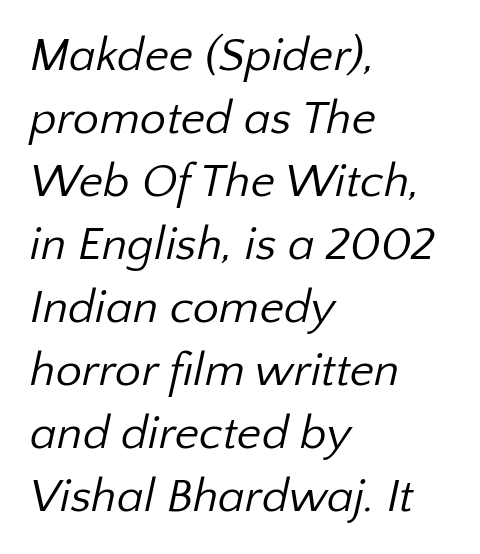
Left-aligned paragraph, ragged on the right. What's the leading like? Ordinary, nothing unusual. The baseline area is clear. Nobody touched the tracking dial on this one.
